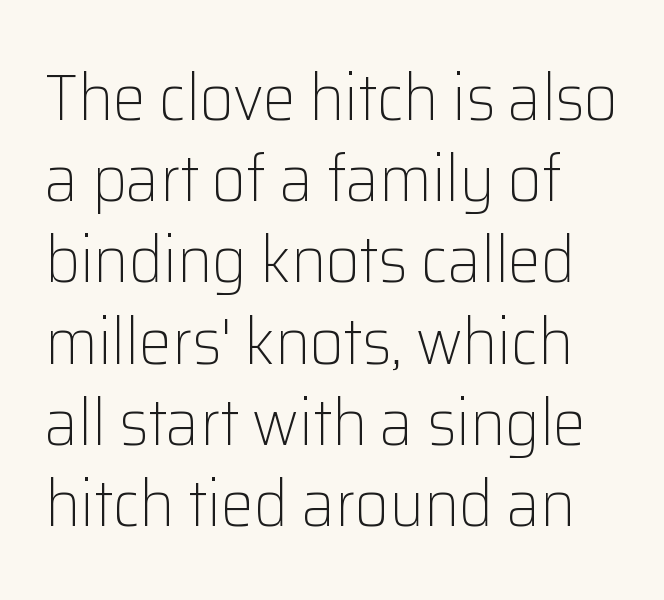
The image shows 66 px light sans-serif type, upright; set left-aligned, line spacing 1.23x, normal letter spacing, not underlined; low stroke contrast and a medium x-height.
